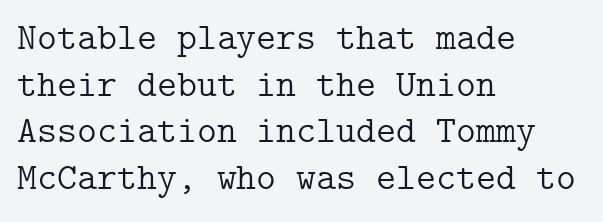
Heft: none added — not bold. All the whitespace from short lines collects on the right. Tracking value appears to be zero — textbook default spacing. Regarding serifs, this sample has them.
